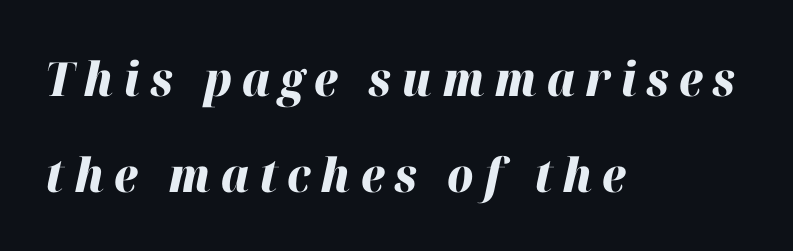
Q: Is the text bold? A: Yes.
Q: Is the text italic (slanted)? A: Yes, it leans right by about 12 degrees.
Q: Is the text underlined? A: No.
Q: How is the paragraph aligned? A: Left-aligned.
Q: Is the spacing between letters normal or unusually wide? A: Unusually wide.
Q: Is the spacing between lines tight, normal or loose? A: Loose.
Q: Width (condensed, normal, or wide)? A: Normal.
Q: Stroke contrast? A: High.
Q: x-height? A: Medium.
Q: Monospaced? A: No.
